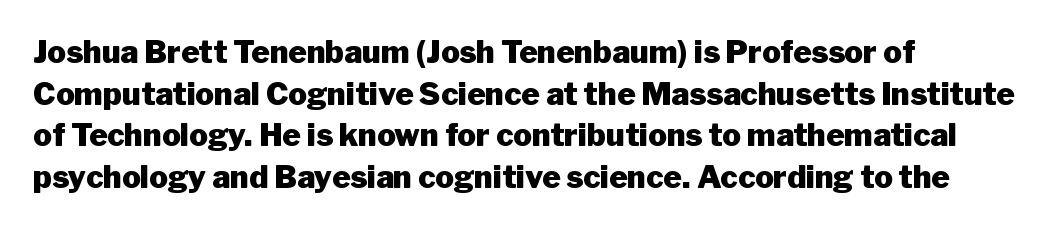
The image shows 31 px heavy sans-serif type, upright; set left-aligned, normal line spacing (1.34x), normal letter spacing, not underlined; low stroke contrast and a medium x-height.
